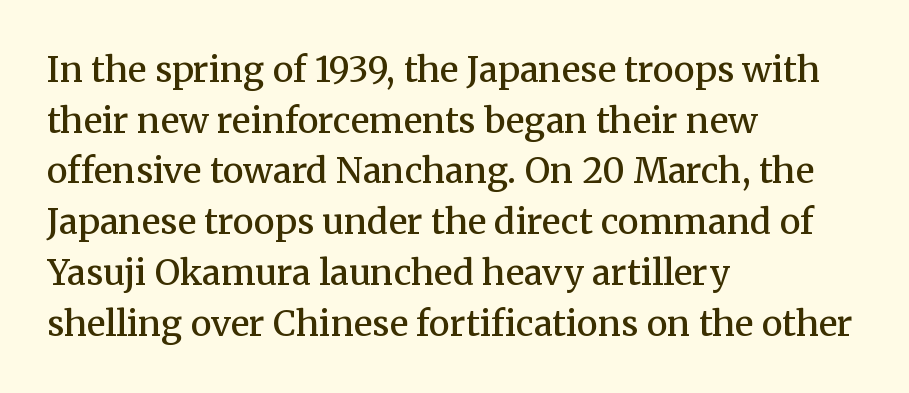
Q: Is the text bold? A: Semi-bold.
Q: Is the text italic (slanted)? A: No, it is upright.
Q: Is the typeface a serif or a sans-serif typeface? A: Serif.
Q: Is the text underlined? A: No.
Q: How is the paragraph aligned? A: Left-aligned.
Q: Is the spacing between letters normal or unusually wide? A: Normal.
Q: Is the spacing between lines tight, normal or loose? A: Normal.
Q: Width (condensed, normal, or wide)? A: Normal.
Q: Stroke contrast? A: Medium.
Q: x-height? A: Medium.
Q: Monospaced? A: No.
